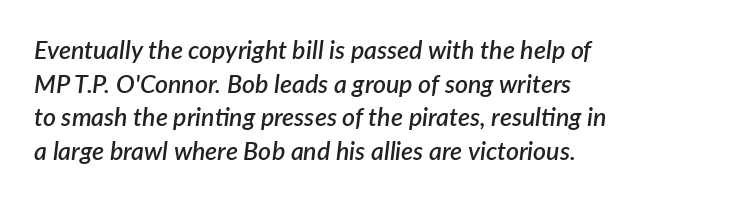
The lettering tilts uniformly, giving the passage an italic look. What stands out about the letter spacing? Nothing — it is the standard amount. The gap between lines stays unmarked. These lines are set flush left with a ragged right edge. I'd describe the lettering as semibold — firm but not a full bold. How would I describe the line gaps? Plain and ordinary.
